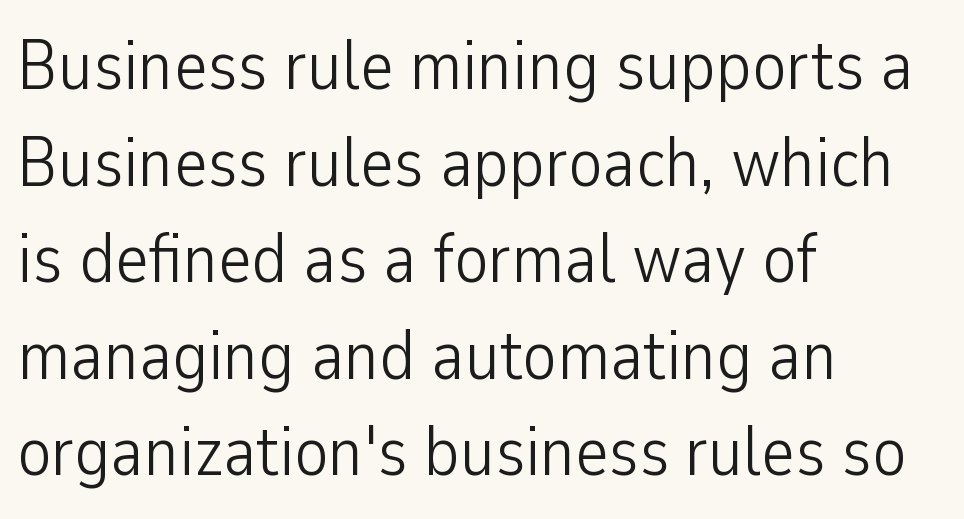
Quick note: not italic, upright. This reads as an unemphasized weight, regular at the heaviest. Are there feet on the stems? There aren't — it's a sans. The gaps between neighbouring characters are ordinary and unremarkable. The paragraph shown leans on its left margin. The passage shown is typed in a proportional face where columns would drift.
